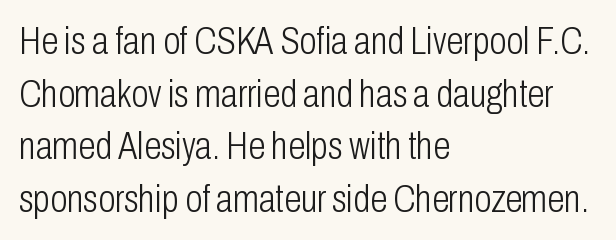
The image shows 39 px light, condensed sans-serif type, upright; set left-aligned, normal line spacing (1.35x), normal letter spacing, not underlined; low stroke contrast and a medium x-height.
